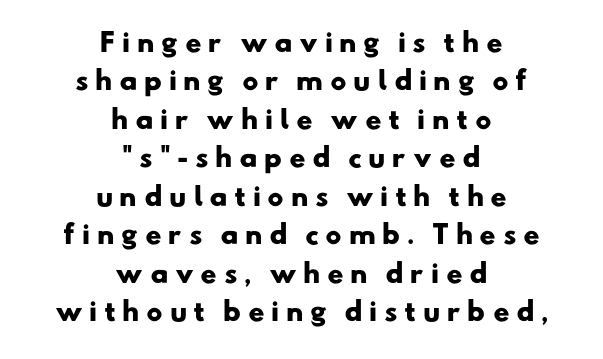
{"bold": "yes", "underline": "no", "align": "center", "line_spacing": "normal", "line_spacing_ratio": 1.54, "letter_spacing": "wide", "letter_spacing_em": 0.26, "glyph_px": 25}
